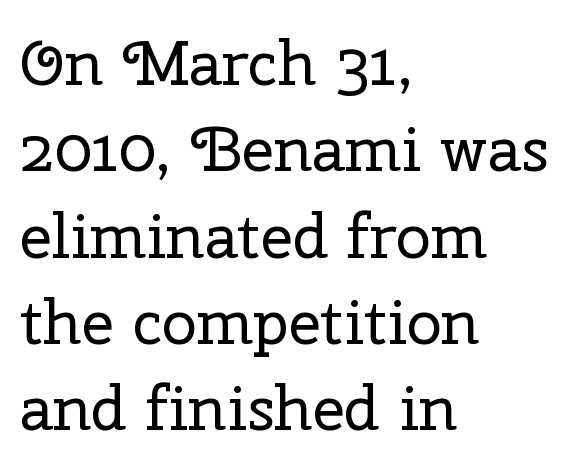
{"serif": "yes", "italic": "no", "bold": "no", "weight": "regular", "width": "normal", "stroke_contrast": "low", "x_height": "medium", "monospaced": "no", "underline": "no", "align": "left", "line_spacing": "normal", "line_spacing_ratio": 1.37, "letter_spacing": "normal", "letter_spacing_em": 0.0, "glyph_px": 63}
